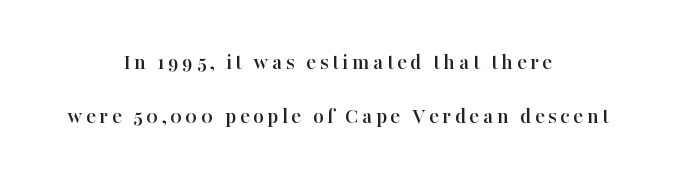
Q: Is the text italic (slanted)? A: No, it is upright.
Q: Is the text underlined? A: No.
Q: How is the paragraph aligned? A: Centered.
Q: Is the spacing between lines tight, normal or loose? A: Loose.
